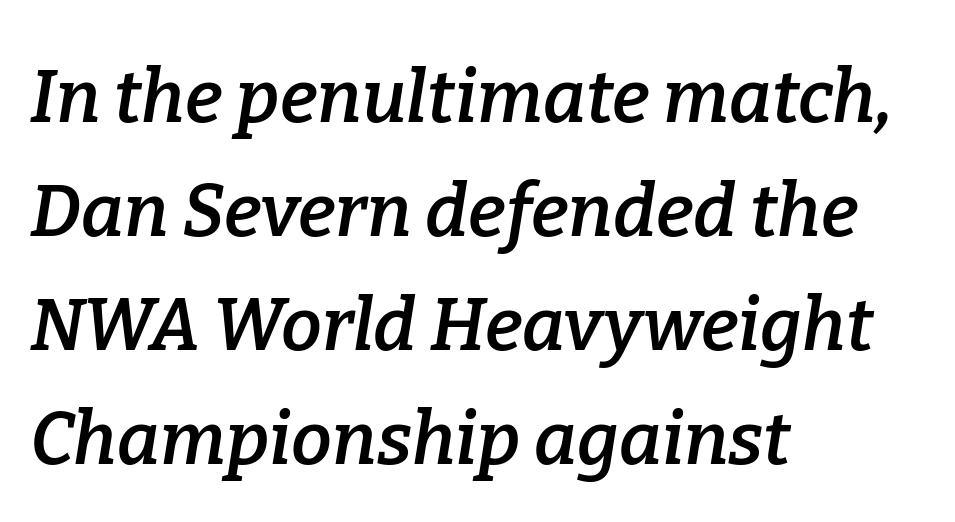
Q: Is the text bold? A: Semi-bold.
Q: Is the text italic (slanted)? A: Yes, it leans right by about 9 degrees.
Q: Is the typeface a serif or a sans-serif typeface? A: Serif.
Q: Is the text underlined? A: No.
Q: How is the paragraph aligned? A: Left-aligned.
Q: Is the spacing between letters normal or unusually wide? A: Normal.
Q: Is the spacing between lines tight, normal or loose? A: Normal.
Q: Width (condensed, normal, or wide)? A: Normal.
Q: Stroke contrast? A: Low.
Q: x-height? A: Medium.
Q: Monospaced? A: No.
